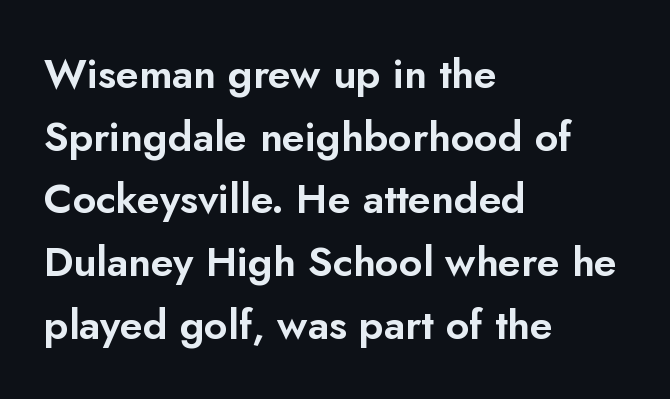
The image shows 41 px sans-serif type, upright; set left-aligned, normal line spacing (1.53x), normal letter spacing, not underlined; low stroke contrast and a small x-height.
